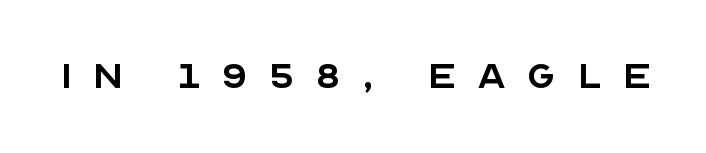
The image shows 47 px regular-weight sans-serif type, upright; set unusually wide letter spacing (+0.44 em), not underlined; a large x-height.
